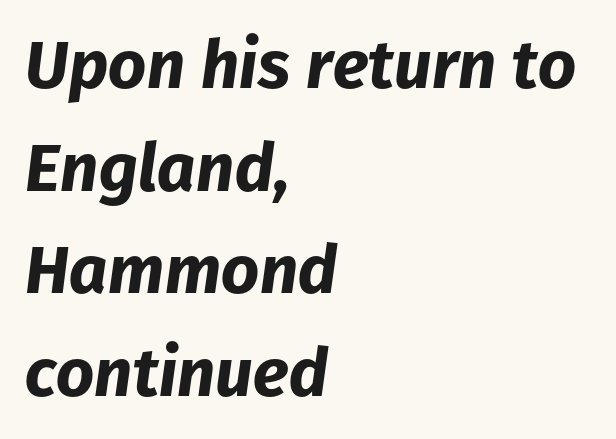
The image shows 67 px bold type, italic (leaning right); set left-aligned, normal line spacing (1.53x), normal letter spacing, not underlined; low stroke contrast and a medium x-height.
